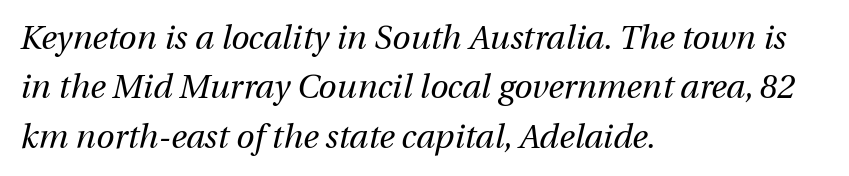
{"italic": "yes", "lean": "right", "slant_degrees": 12, "bold": "no", "weight": "regular", "width": "normal", "stroke_contrast": "medium", "x_height": "medium", "monospaced": "no", "underline": "no", "align": "left", "line_spacing": "normal", "line_spacing_ratio": 1.5, "letter_spacing": "normal", "letter_spacing_em": 0.0, "glyph_px": 33}
